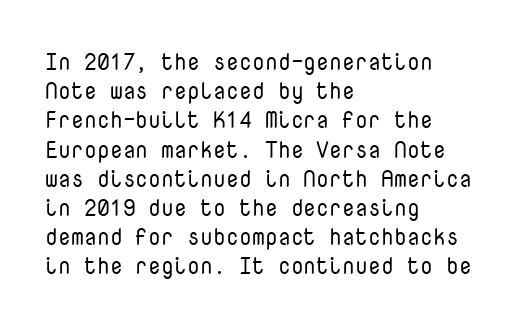
The image shows 23 px text type, upright; set left-aligned, normal line spacing (1.27x), normal letter spacing, not underlined.
